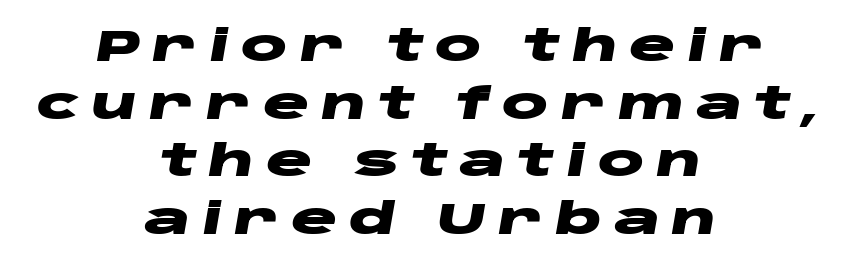
{"italic": "yes", "lean": "right", "slant_degrees": 10, "bold": "yes", "weight": "heavy", "width": "wide", "stroke_contrast": "low", "x_height": "large", "monospaced": "no", "underline": "no", "align": "center", "line_spacing": "normal", "line_spacing_ratio": 1.34, "letter_spacing": "wide", "letter_spacing_em": 0.27, "glyph_px": 43}
